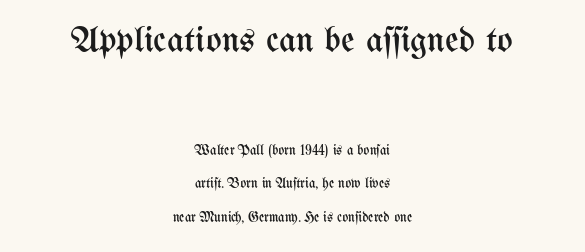
A centered setting, common on invitations and titles, is used for this passage. Caption: face not bold, strokes unweighted. Nobody touched the tracking dial on this one. Which chunk is bigger? The first one — the top block dwarfs the bottom. The space directly below the letters is spotless. Spacing verdict: proportional, widths tailored to each character.
